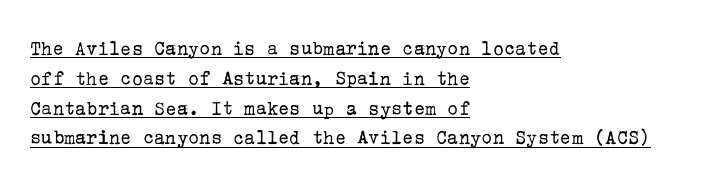
Q: Is the text bold? A: No.
Q: Is the text italic (slanted)? A: No, it is upright.
Q: Is the text underlined? A: Yes.
Q: How is the paragraph aligned? A: Left-aligned.
Q: Is the spacing between letters normal or unusually wide? A: Normal.
Q: Is the spacing between lines tight, normal or loose? A: Normal.
